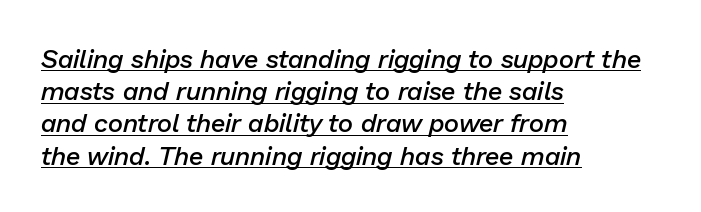
Stroke thickness is moderately raised; the sample reads as semibold. Horizontally, the lines are justified to the leading edge only. Looks like someone drew a line under every word here. Inter-character spacing is left at the font's built-in metrics. Does the lettering tilt? It does — this is italic.
